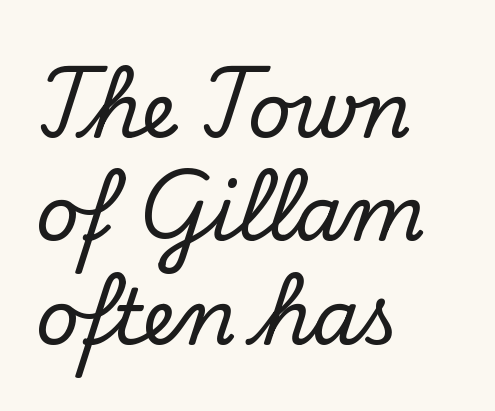
{"serif": "yes", "width": "normal", "stroke_contrast": "low", "x_height": "small", "monospaced": "no", "underline": "no", "align": "left", "line_spacing": "normal", "line_spacing_ratio": 1.36, "letter_spacing": "normal", "letter_spacing_em": 0.0, "glyph_px": 76}
